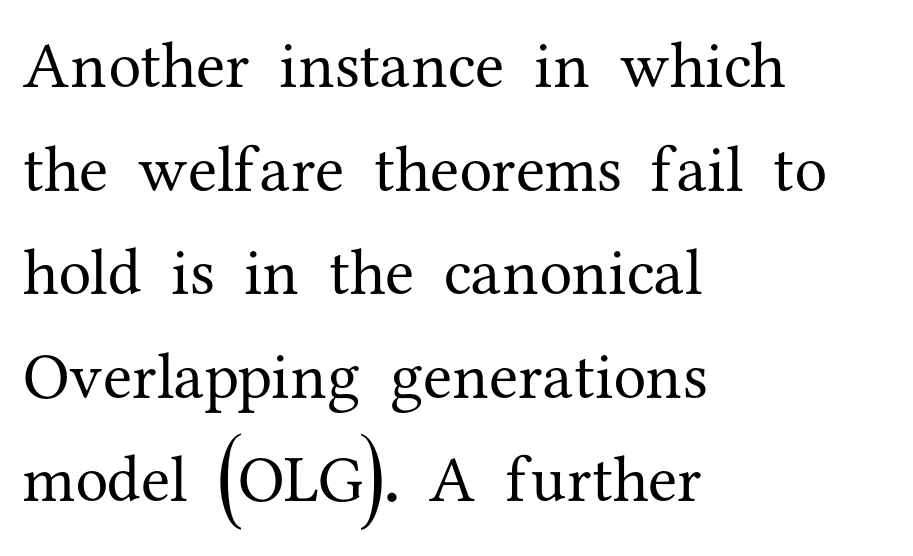
Q: Is the text bold? A: No.
Q: Is the text italic (slanted)? A: No, it is upright.
Q: Is the typeface a serif or a sans-serif typeface? A: Serif.
Q: Is the text underlined? A: No.
Q: How is the paragraph aligned? A: Left-aligned.
Q: Is the spacing between letters normal or unusually wide? A: Normal.
Q: Is the spacing between lines tight, normal or loose? A: Normal.
Q: Width (condensed, normal, or wide)? A: Normal.
Q: Stroke contrast? A: Medium.
Q: x-height? A: Medium.
Q: Monospaced? A: No.
